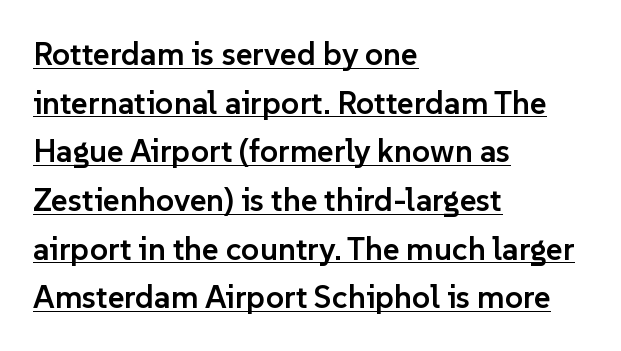
Line spacing here is normal. The font is running at a semibold setting, under full bold. Check where the strokes stop: nothing finishes them off — pure sans. These lines were composed using upright roman letters. Between one letter and the next there's only the usual sliver of space. Visually the block forms a straight wall on the left and a jagged coastline on the right.
